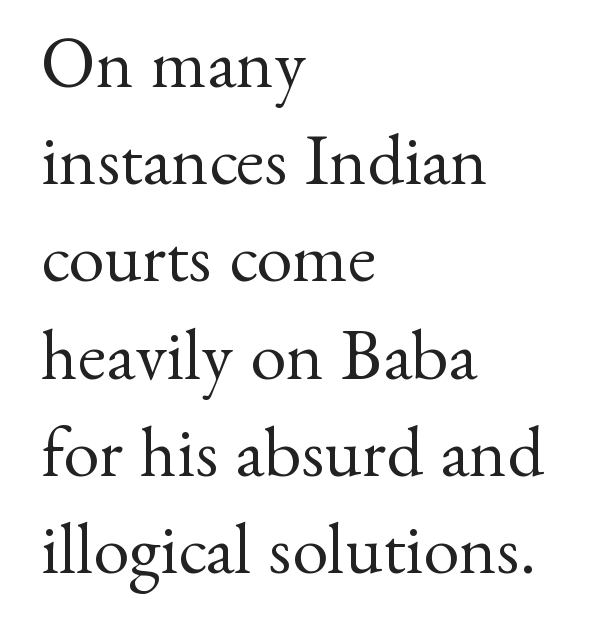
The lettering stays uniformly vertical, giving the passage a roman look. Tracking here is standard; glyphs follow each other at the usual distance. The passage is arranged the way most books set body copy — flush left. Letterform terminals end in serifs throughout the passage. The strokes are not fattened; the text isn't bold.
